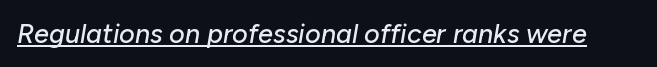
This sample carries an underscore along the baseline area. Observe the ordinary spacing: letters are neighbours, not strangers. This sample uses an oblique cut, with every glyph tilted off the vertical.
